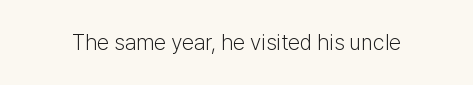
Q: Is the text bold? A: No.
Q: Is the text italic (slanted)? A: No, it is upright.
Q: Is the text underlined? A: No.
Q: Is the spacing between letters normal or unusually wide? A: Normal.
